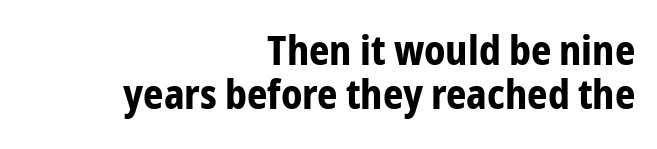
{"serif": "no", "italic": "no", "bold": "yes", "weight": "bold", "width": "condensed", "stroke_contrast": "low", "x_height": "medium", "monospaced": "no", "underline": "no", "align": "right", "line_spacing": "tight", "line_spacing_ratio": 1.1, "letter_spacing": "normal", "letter_spacing_em": 0.0, "glyph_px": 40}
